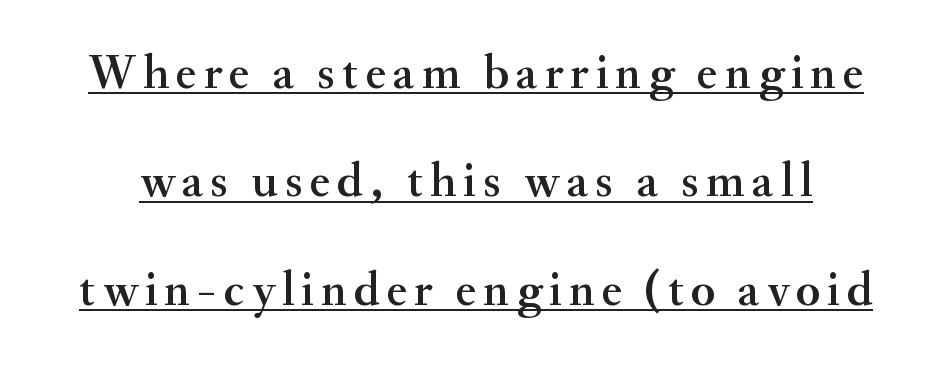
Q: Is the text italic (slanted)? A: No, it is upright.
Q: Is the typeface a serif or a sans-serif typeface? A: Serif.
Q: Is the text underlined? A: Yes.
Q: Is the spacing between lines tight, normal or loose? A: Loose.
Q: Width (condensed, normal, or wide)? A: Normal.
Q: Stroke contrast? A: Medium.
Q: x-height? A: Small.
Q: Monospaced? A: No.
